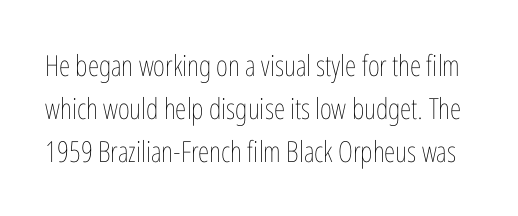
Quick note: interline space is typical. Quick note: underline off. Caption: standard tracking, unaltered. The weight tops out at a normal text grade.
